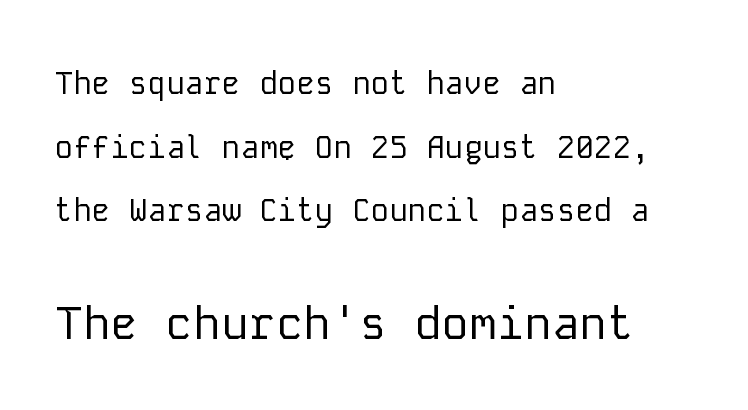
The image shows 46 px regular-weight sans-serif type, upright, monospaced; set left-aligned, loose line spacing (2.05x), normal letter spacing, not underlined; the second (bottom) block is 1.48x larger; low stroke contrast and a medium x-height.
